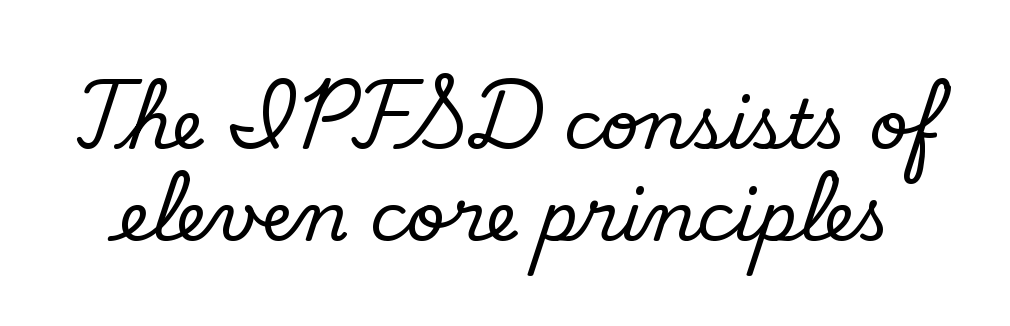
Q: Is the text bold? A: No.
Q: Is the typeface a serif or a sans-serif typeface? A: Sans-serif.
Q: Is the text underlined? A: No.
Q: Is the spacing between letters normal or unusually wide? A: Normal.
Q: Is the spacing between lines tight, normal or loose? A: Normal.
Q: Width (condensed, normal, or wide)? A: Normal.
Q: Stroke contrast? A: Low.
Q: x-height? A: Small.
Q: Monospaced? A: No.
